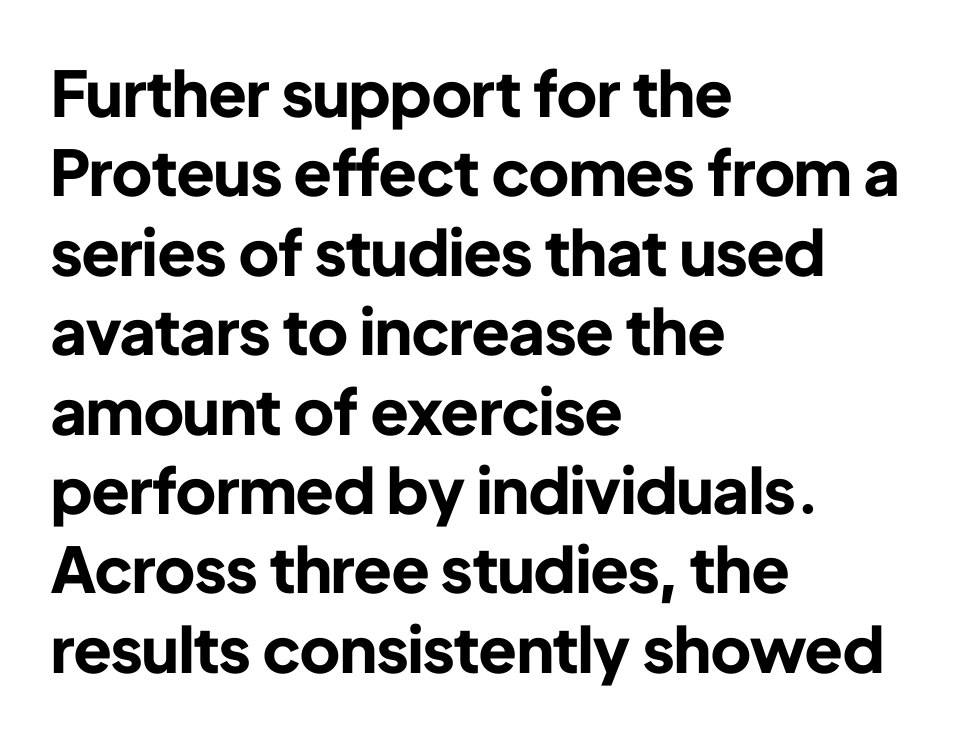
The image shows 63 px bold sans-serif type, upright; set left-aligned, normal line spacing (1.26x), normal letter spacing, not underlined; low stroke contrast and a medium x-height.
